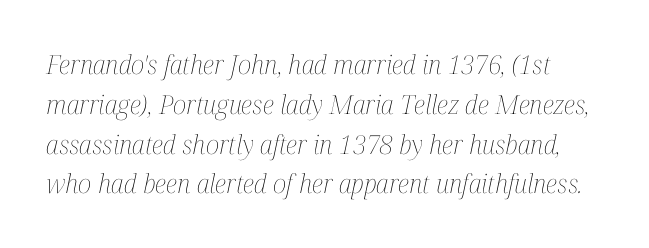
The image shows 26 px text type, italic (leaning right); set normal line spacing (1.53x), normal letter spacing, not underlined.
